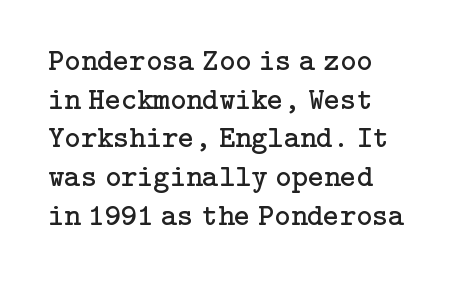
{"serif": "yes", "italic": "no", "bold": "no", "weight": "regular", "width": "normal", "stroke_contrast": "low", "x_height": "medium", "underline": "no", "line_spacing": "normal", "line_spacing_ratio": 1.25, "letter_spacing": "normal", "letter_spacing_em": 0.0, "glyph_px": 31}
